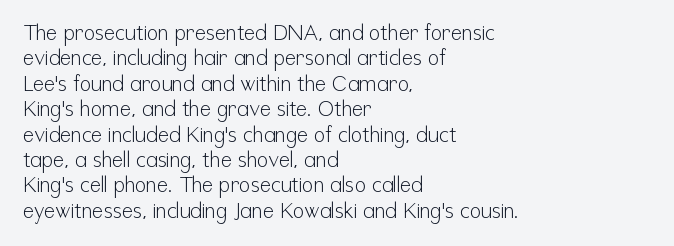
Q: Is the text bold? A: No.
Q: Is the text italic (slanted)? A: No, it is upright.
Q: Is the text underlined? A: No.
Q: How is the paragraph aligned? A: Left-aligned.
Q: Is the spacing between letters normal or unusually wide? A: Normal.
